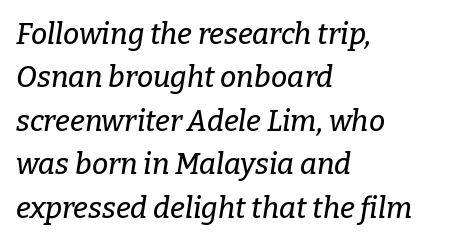
Q: Is the text italic (slanted)? A: Yes, it leans right by about 9 degrees.
Q: Is the typeface a serif or a sans-serif typeface? A: Serif.
Q: Is the text underlined? A: No.
Q: How is the paragraph aligned? A: Left-aligned.
Q: Is the spacing between letters normal or unusually wide? A: Normal.
Q: Is the spacing between lines tight, normal or loose? A: Normal.
Q: Width (condensed, normal, or wide)? A: Normal.
Q: Stroke contrast? A: Low.
Q: x-height? A: Medium.
Q: Monospaced? A: No.
